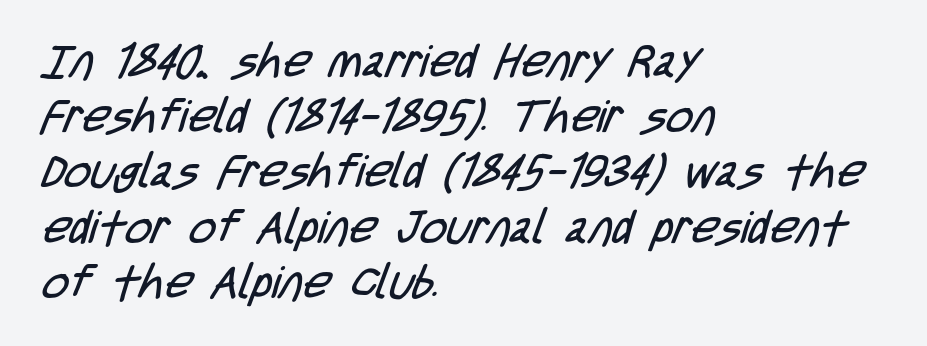
Caption: standard tracking, unaltered. Compared with a typical body face, this is equally light or lighter still. The rendering shows plain stroke endings on the letterforms — a sans-serif design. Casual observation: everything's shoved over to the left. The baseline area is clear. The passage shown is typed in a proportional face where columns would drift.
